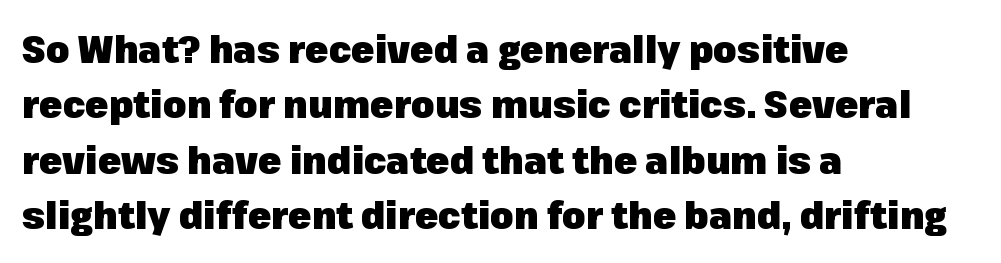
Q: Is the text bold? A: Yes.
Q: Is the text italic (slanted)? A: No, it is upright.
Q: Is the typeface a serif or a sans-serif typeface? A: Sans-serif.
Q: Is the text underlined? A: No.
Q: How is the paragraph aligned? A: Left-aligned.
Q: Is the spacing between letters normal or unusually wide? A: Normal.
Q: Is the spacing between lines tight, normal or loose? A: Normal.
Q: Width (condensed, normal, or wide)? A: Normal.
Q: Stroke contrast? A: Low.
Q: x-height? A: Medium.
Q: Monospaced? A: No.
